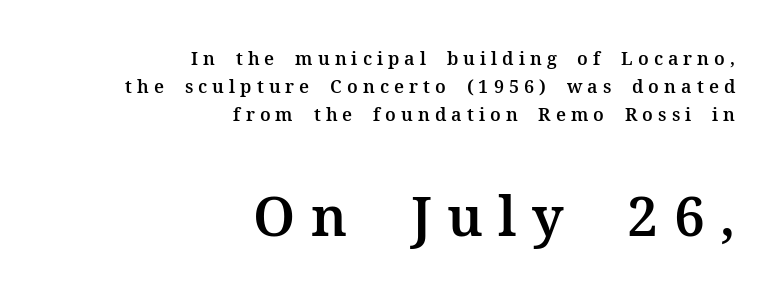
{"serif": "yes", "italic": "no", "width": "normal", "stroke_contrast": "medium", "x_height": "medium", "monospaced": "no", "underline": "no", "align": "right", "line_spacing": "normal", "line_spacing_ratio": 1.56, "letter_spacing": "wide", "letter_spacing_em": 0.28, "larger_block": "second", "size_ratio": 3.06, "glyph_px": 55}
